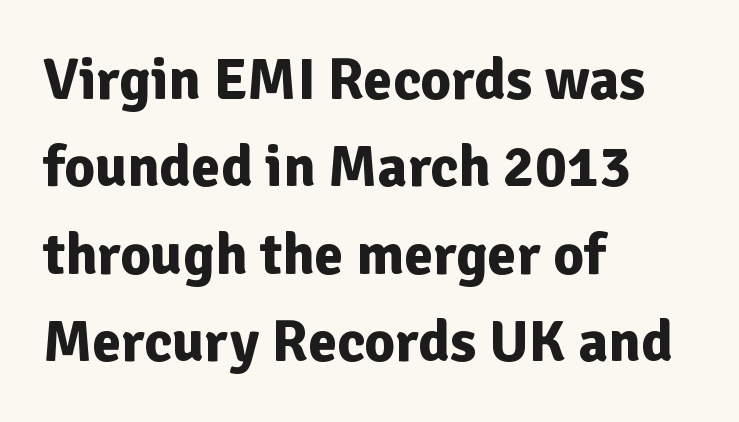
Q: Is the text bold? A: Yes.
Q: Is the text italic (slanted)? A: No, it is upright.
Q: Is the typeface a serif or a sans-serif typeface? A: Sans-serif.
Q: Is the text underlined? A: No.
Q: How is the paragraph aligned? A: Left-aligned.
Q: Is the spacing between letters normal or unusually wide? A: Normal.
Q: Is the spacing between lines tight, normal or loose? A: Normal.
Q: Width (condensed, normal, or wide)? A: Normal.
Q: Stroke contrast? A: Low.
Q: x-height? A: Medium.
Q: Monospaced? A: No.
